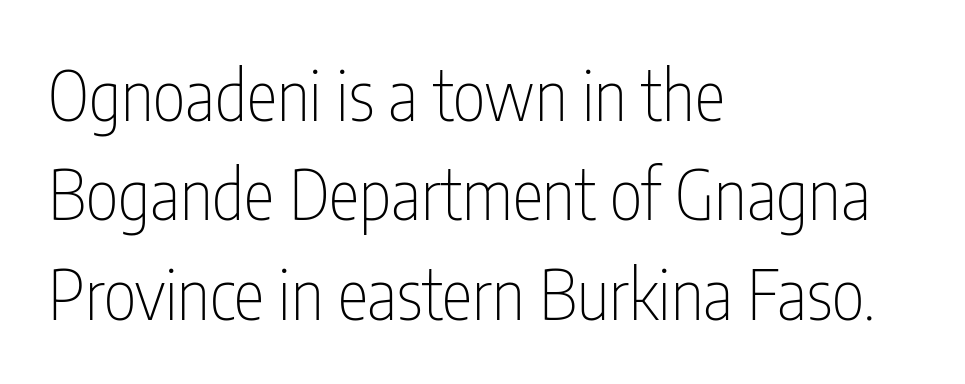
{"serif": "no", "italic": "no", "bold": "no", "weight": "thin", "width": "condensed", "stroke_contrast": "low", "x_height": "medium", "monospaced": "no", "underline": "no", "align": "left", "line_spacing": "normal", "line_spacing_ratio": 1.42, "letter_spacing": "normal", "letter_spacing_em": 0.0, "glyph_px": 70}
